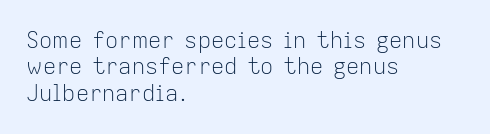
The image shows 22 px text type, upright; set left-aligned, line spacing 1.2x, normal letter spacing, not underlined.
